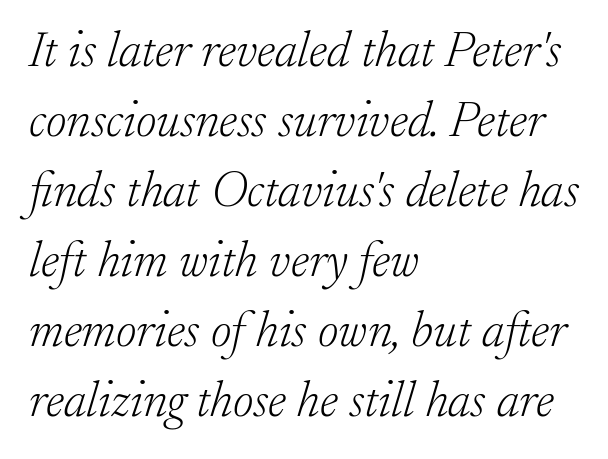
The image shows 50 px light serif type, italic (leaning right); set left-aligned, normal line spacing (1.4x), normal letter spacing, not underlined; low stroke contrast and a small x-height.
